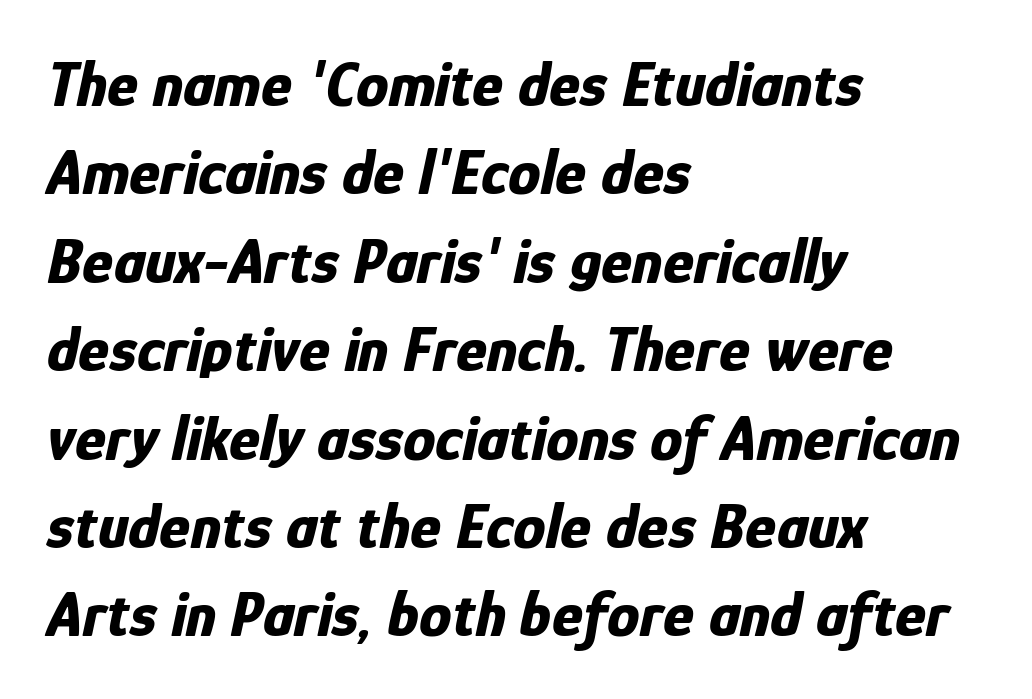
The image shows 65 px bold, condensed type, italic (leaning right); set left-aligned, normal line spacing (1.36x), normal letter spacing, not underlined; low stroke contrast and a medium x-height.
